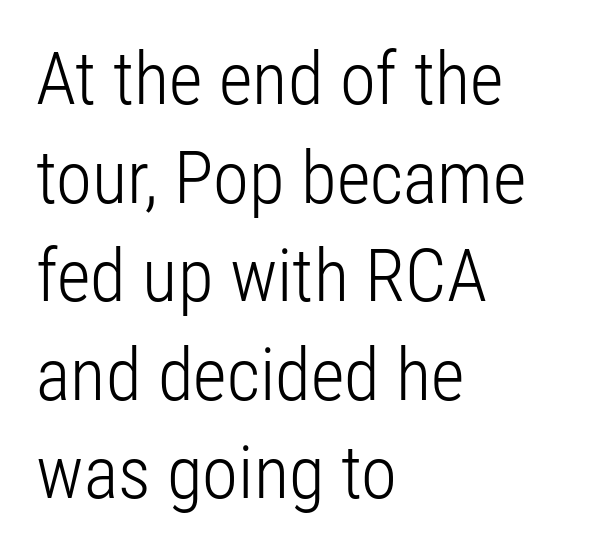
The image shows 73 px light, condensed sans-serif type, upright; set left-aligned, normal line spacing (1.35x), normal letter spacing, not underlined; low stroke contrast and a medium x-height.
